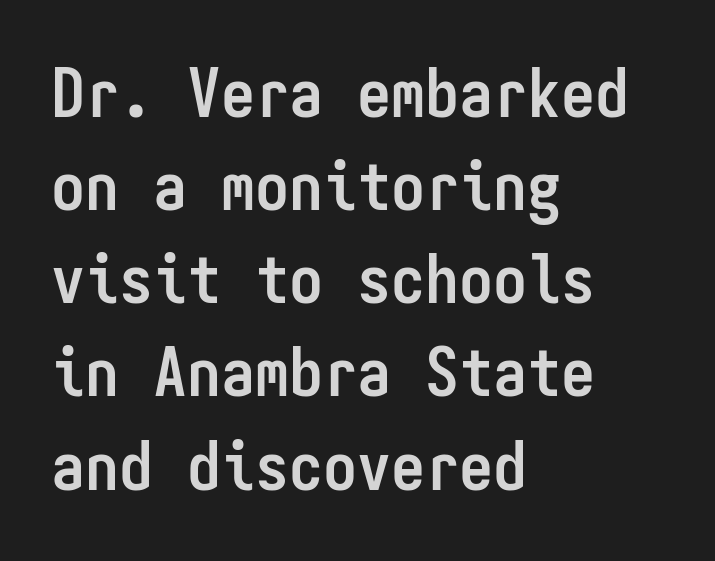
The image shows 68 px semibold, condensed sans-serif type, upright, monospaced; set left-aligned, normal line spacing (1.37x), normal letter spacing, not underlined; low stroke contrast and a medium x-height.
